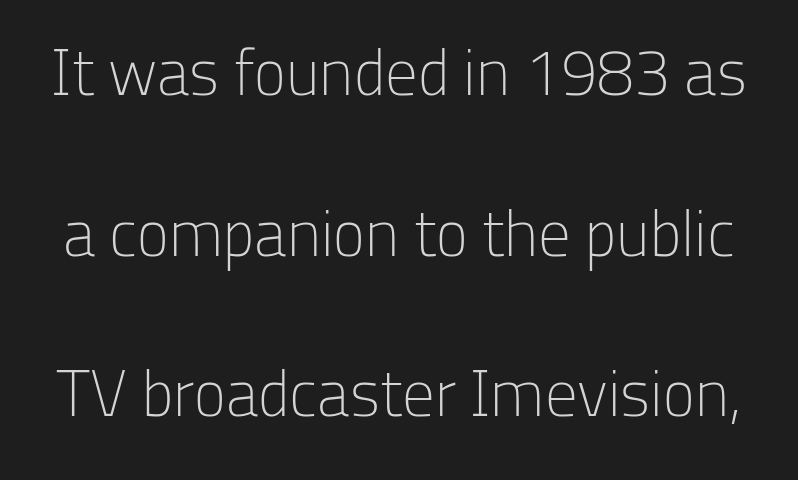
{"serif": "no", "italic": "no", "bold": "no", "weight": "light", "width": "normal", "stroke_contrast": "low", "x_height": "medium", "monospaced": "no", "underline": "no", "line_spacing": "loose", "line_spacing_ratio": 2.47, "letter_spacing": "normal", "letter_spacing_em": 0.0, "glyph_px": 65}
